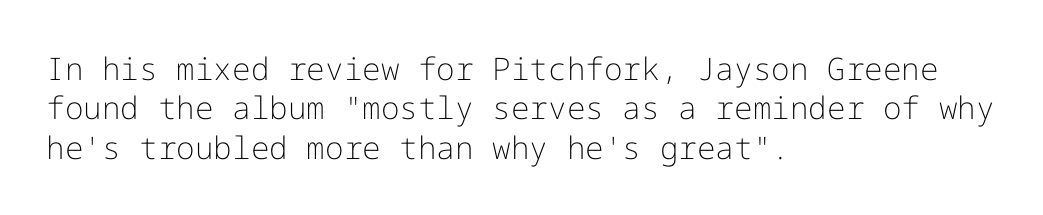
Q: Is the text bold? A: No.
Q: Is the text italic (slanted)? A: No, it is upright.
Q: Is the typeface a serif or a sans-serif typeface? A: Sans-serif.
Q: Is the text underlined? A: No.
Q: How is the paragraph aligned? A: Left-aligned.
Q: Is the spacing between letters normal or unusually wide? A: Normal.
Q: Is the spacing between lines tight, normal or loose? A: Normal.
Q: Width (condensed, normal, or wide)? A: Normal.
Q: Stroke contrast? A: Low.
Q: x-height? A: Medium.
